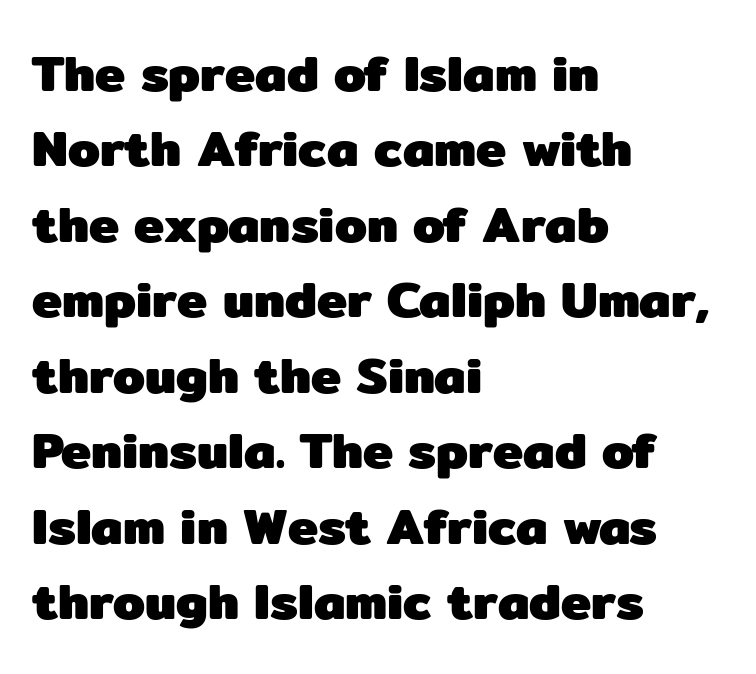
The image shows 51 px heavy sans-serif type, upright; set left-aligned, normal line spacing (1.48x), normal letter spacing, not underlined; low stroke contrast and a medium x-height.
